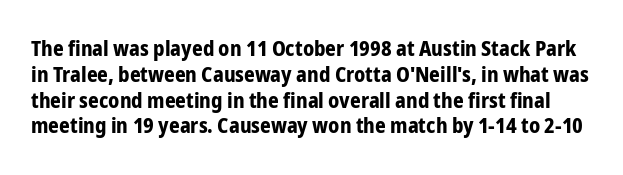
Q: Is the text bold? A: Yes.
Q: Is the text italic (slanted)? A: No, it is upright.
Q: Is the text underlined? A: No.
Q: Is the spacing between letters normal or unusually wide? A: Normal.
